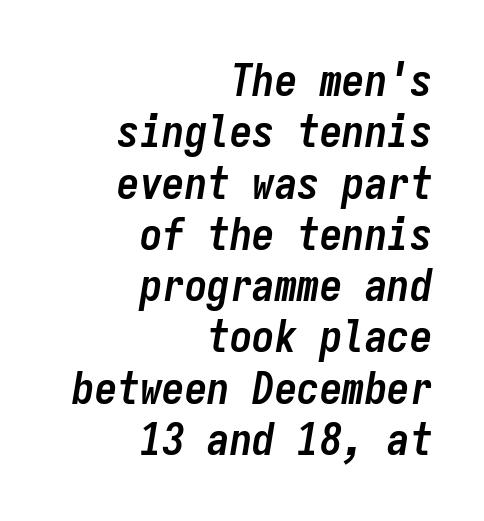
The image shows 45 px semibold, condensed type, italic (leaning right), monospaced; set right-aligned, tight line spacing (1.14x), normal letter spacing, not underlined; low stroke contrast and a medium x-height.
